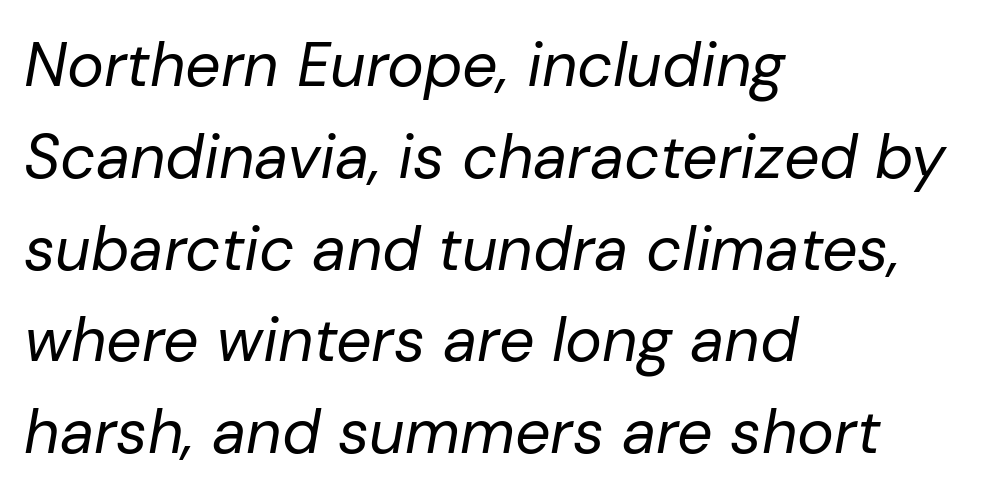
{"italic": "yes", "lean": "right", "slant_degrees": 10, "bold": "no", "weight": "regular", "width": "normal", "stroke_contrast": "low", "x_height": "medium", "monospaced": "no", "underline": "no", "align": "left", "line_spacing": "normal", "line_spacing_ratio": 1.48, "letter_spacing": "normal", "letter_spacing_em": 0.0, "glyph_px": 62}
